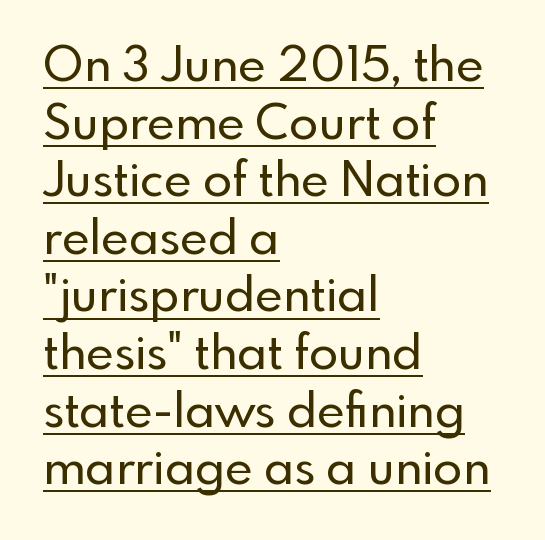
The image shows 48 px sans-serif type, upright; set left-aligned, line spacing 1.2x, normal letter spacing, underlined; a small x-height.
